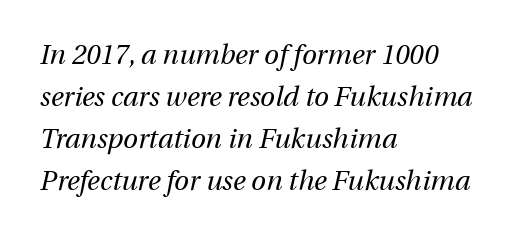
The image shows 27 px text type, italic (leaning right); set left-aligned, normal line spacing (1.55x), normal letter spacing, not underlined.
